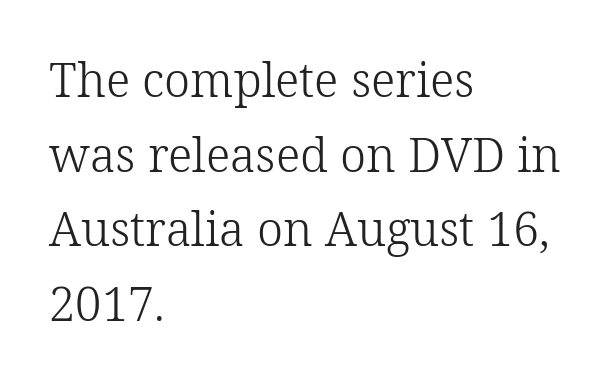
Q: Is the text bold? A: No.
Q: Is the text italic (slanted)? A: No, it is upright.
Q: Is the typeface a serif or a sans-serif typeface? A: Serif.
Q: Is the text underlined? A: No.
Q: How is the paragraph aligned? A: Left-aligned.
Q: Is the spacing between letters normal or unusually wide? A: Normal.
Q: Is the spacing between lines tight, normal or loose? A: Normal.
Q: Width (condensed, normal, or wide)? A: Normal.
Q: Stroke contrast? A: Low.
Q: x-height? A: Medium.
Q: Monospaced? A: No.
